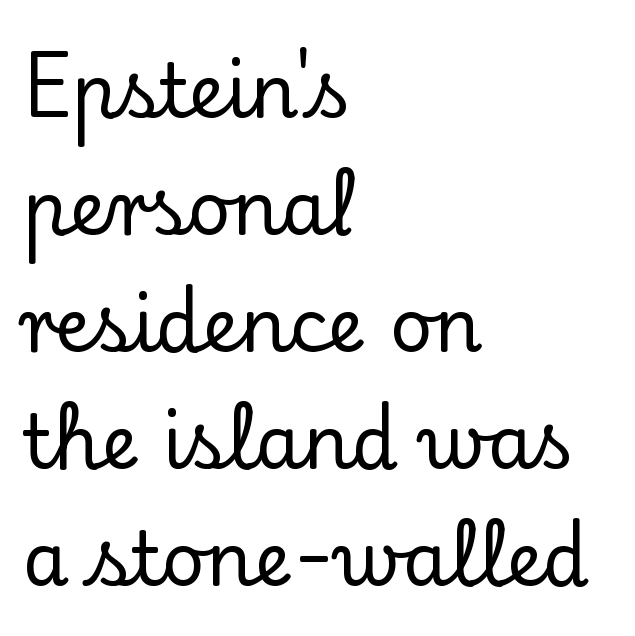
These lines sit exactly where default settings would place them. Is this a fixed-width face? No — the glyphs have proportional, varying widths. Casual observation: everything's shoved over to the left. Nobody drew a line under any word here. The rendering shows small feet on the letterforms — a serif design.
